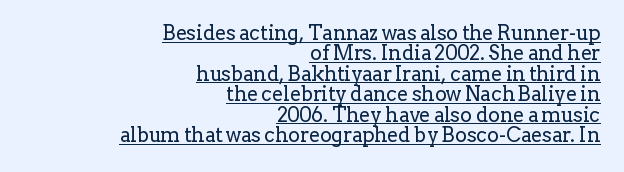
Q: Is the text bold? A: No.
Q: Is the text italic (slanted)? A: No, it is upright.
Q: Is the text underlined? A: Yes.
Q: How is the paragraph aligned? A: Right-aligned.
Q: Is the spacing between letters normal or unusually wide? A: Normal.
Q: Is the spacing between lines tight, normal or loose? A: Tight.
